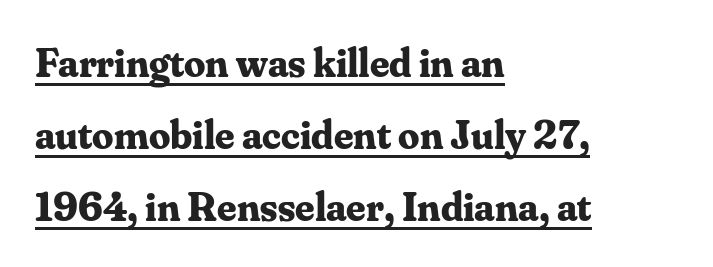
{"serif": "yes", "italic": "no", "bold": "yes", "weight": "bold", "width": "normal", "stroke_contrast": "medium", "x_height": "small", "monospaced": "no", "underline": "yes", "align": "left", "line_spacing_ratio": 1.71, "letter_spacing": "normal", "letter_spacing_em": 0.0, "glyph_px": 42}
